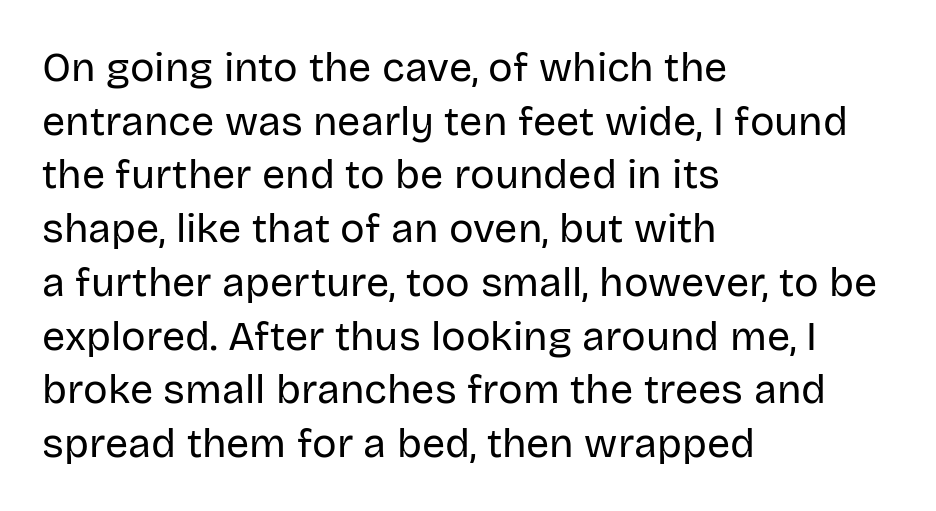
Q: Is the text bold? A: No.
Q: Is the text italic (slanted)? A: No, it is upright.
Q: Is the typeface a serif or a sans-serif typeface? A: Sans-serif.
Q: Is the text underlined? A: No.
Q: How is the paragraph aligned? A: Left-aligned.
Q: Is the spacing between letters normal or unusually wide? A: Normal.
Q: Is the spacing between lines tight, normal or loose? A: Normal.
Q: Width (condensed, normal, or wide)? A: Normal.
Q: Stroke contrast? A: Low.
Q: x-height? A: Large.
Q: Monospaced? A: No.
